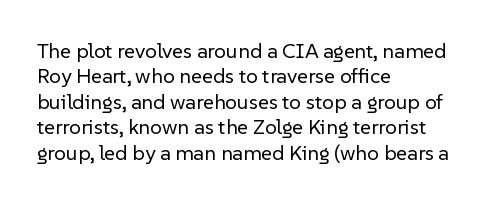
The image shows 21 px text type, upright; set left-aligned, line spacing 1.21x, normal letter spacing, not underlined.
